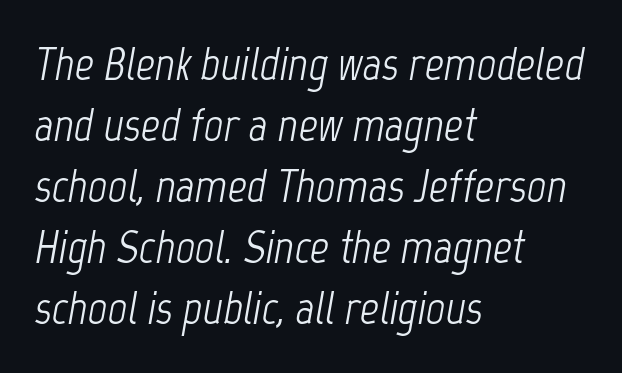
Notice how descenders clear the ascenders below comfortably — that's standard leading. Weight: not bold — regular or lighter. Emphasis-style slanted type is in use. Between one letter and the next there's only the usual sliver of space. Bare-footed words on every line. The rendering anchors every line to the left-hand side.
